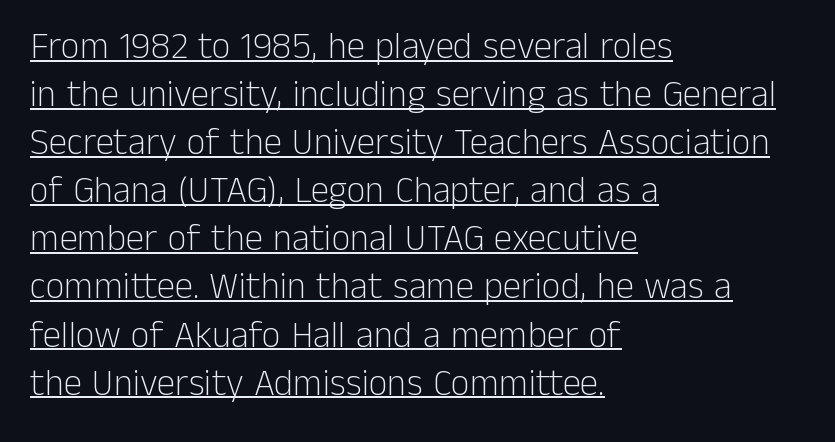
The image shows 37 px light sans-serif type, upright; set left-aligned, normal line spacing (1.3x), normal letter spacing, underlined; low stroke contrast and a medium x-height.
